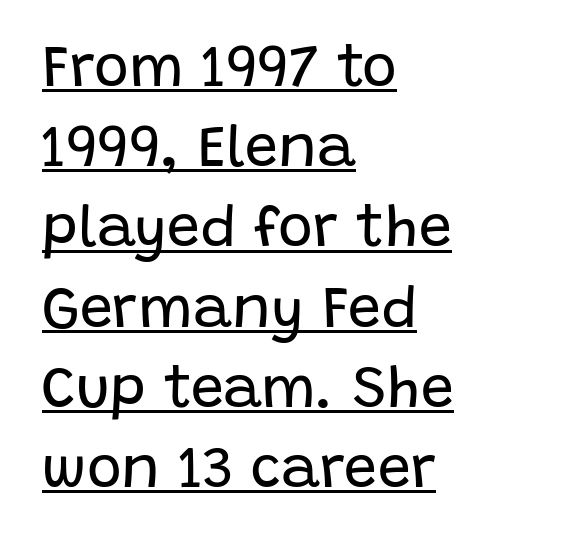
What decoration does the sample have? An underline. These lines are composed in type without serifs. The lettering stays uniformly vertical, giving the passage a roman look. Evenly set lines give the paragraph a standard silhouette.
